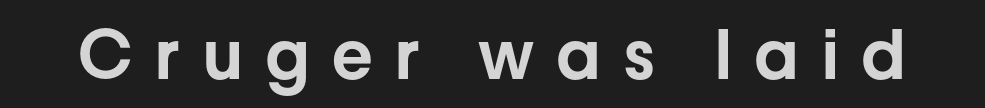
The image shows 67 px sans-serif type, upright; set unusually wide letter spacing (+0.32 em), not underlined; low stroke contrast and a medium x-height.
